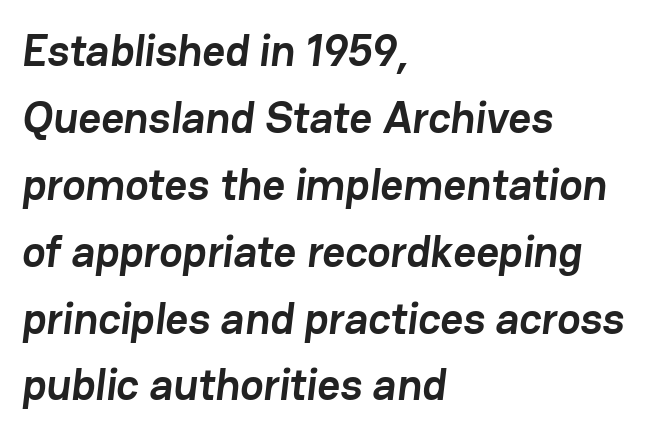
Caption: bold face, heavy strokes. The rag falls on the right side of this text block. Nothing unusual about the tracking: characters are spaced as the font intends. Grotesque or geometric, the face here clearly has no serifs. Proportional: the letters do not fall into vertical columns.
